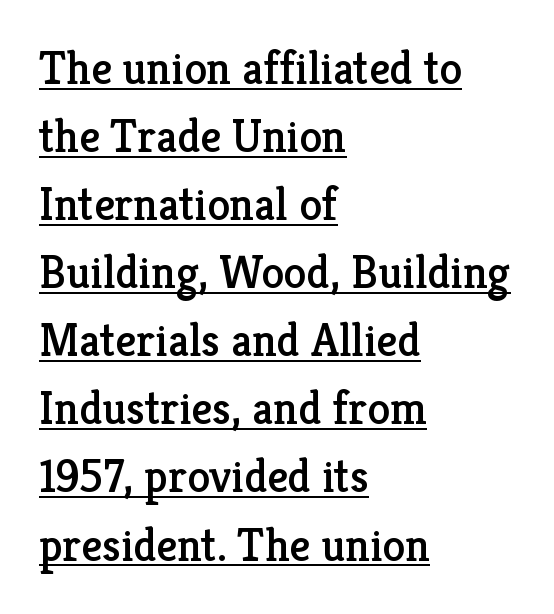
The image shows 46 px serif type, upright; set left-aligned, normal line spacing (1.48x), normal letter spacing, underlined; low stroke contrast and a medium x-height.
